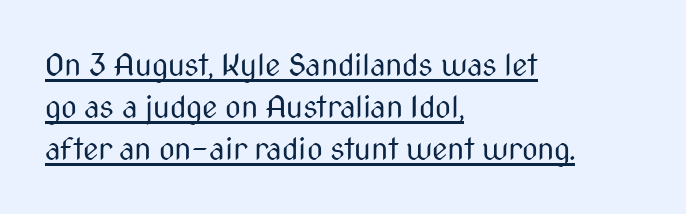
Does a line run under the words? Yes, clearly. What's the leading like? Ordinary, nothing unusual. A typesetter would mark this as roman, not italic. The font sits on the lighter half of the weight spectrum, regular included. Horizontally, the lines are justified to the leading edge only.
